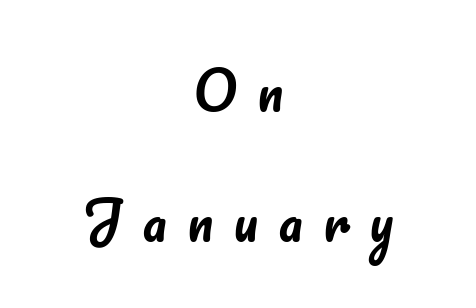
The passage shown is typed in a proportional face where columns would drift. The tracking jumps out immediately: characters are airy and widely separated. Letters rest on an invisible, unmarked baseline.
